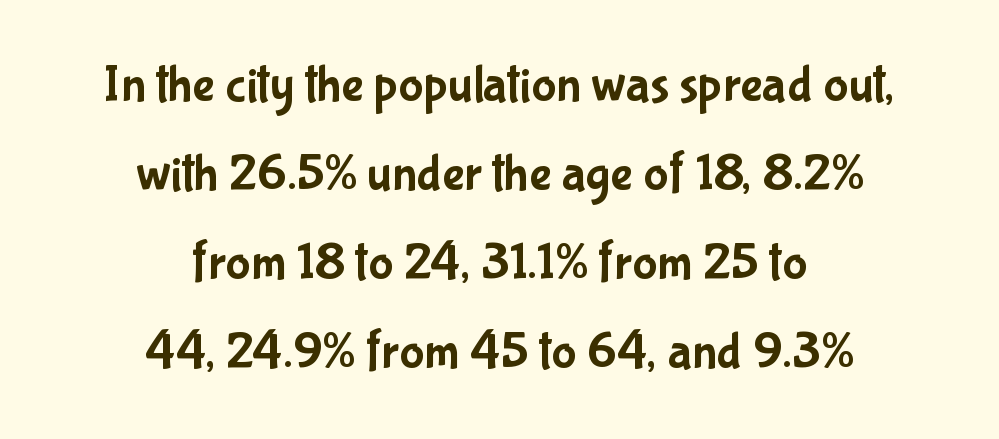
Visually the block forms a symmetrical silhouette, jagged on both flanks. The gap between lines stays unmarked. Proportional: the letters do not fall into vertical columns. Every character sits straight up, as roman type does. The leading is moderate, giving the passage an even texture.
